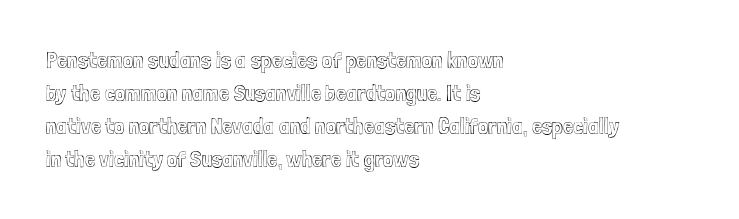
{"italic": "no", "underline": "no", "align": "left", "line_spacing": "normal", "line_spacing_ratio": 1.43, "letter_spacing": "normal", "letter_spacing_em": 0.0, "glyph_px": 23}
